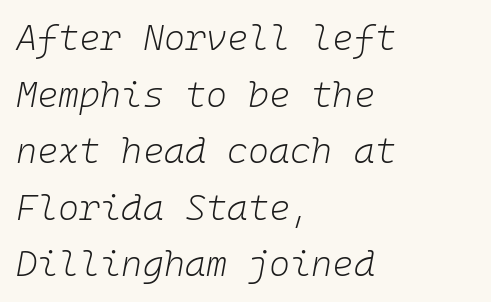
Q: Is the text bold? A: No.
Q: Is the text italic (slanted)? A: Yes, it leans right by about 10 degrees.
Q: Is the text underlined? A: No.
Q: How is the paragraph aligned? A: Left-aligned.
Q: Is the spacing between letters normal or unusually wide? A: Normal.
Q: Is the spacing between lines tight, normal or loose? A: Normal.
Q: Width (condensed, normal, or wide)? A: Normal.
Q: Stroke contrast? A: Low.
Q: x-height? A: Medium.
Q: Monospaced? A: Yes.
